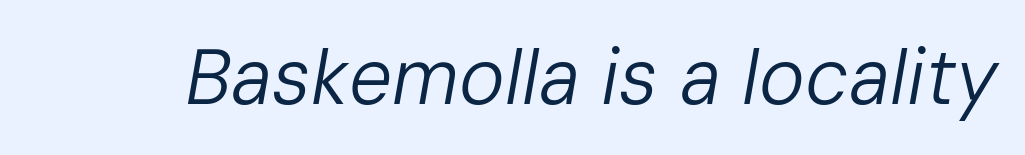
Here the designer chose a conventional face with non-uniform glyph widths. The strokes carry an ordinary text weight at most. The letters sit at their default tracking, neither squeezed nor spread. Slanted lettering throughout. The passage shown is not underscored anywhere.
